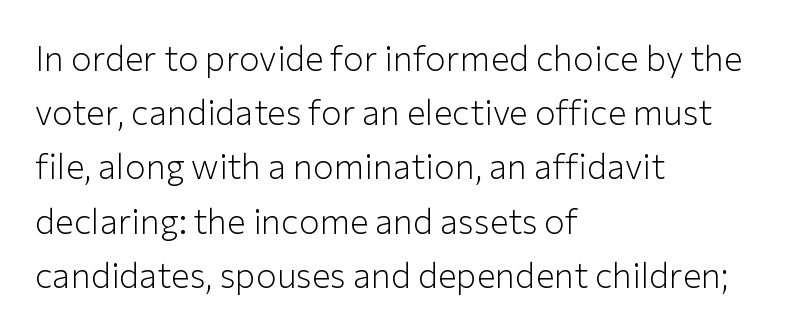
The image shows 35 px light sans-serif type, upright; set left-aligned, normal line spacing (1.55x), normal letter spacing, not underlined; low stroke contrast and a medium x-height.
